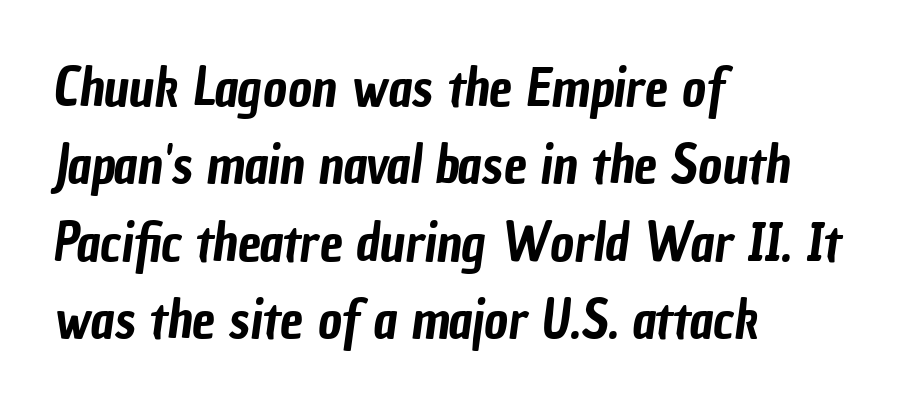
The image shows 52 px condensed sans-serif type; set left-aligned, normal line spacing (1.49x), normal letter spacing, not underlined; low stroke contrast and a medium x-height.
